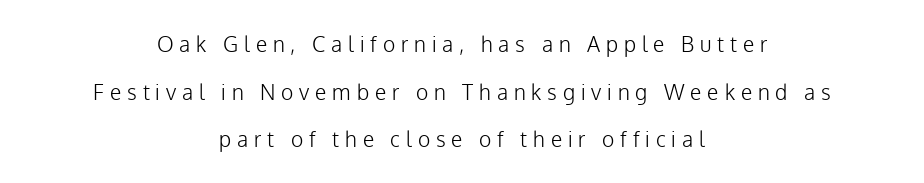
The image shows 21 px text type, upright; set centered, loose line spacing (2.27x), unusually wide letter spacing (+0.28 em), not underlined.
